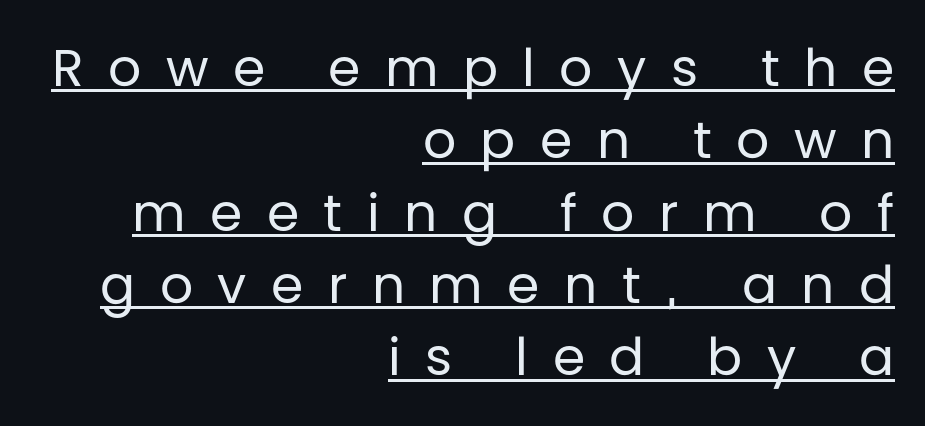
Q: Is the text bold? A: No.
Q: Is the text italic (slanted)? A: No, it is upright.
Q: Is the typeface a serif or a sans-serif typeface? A: Sans-serif.
Q: Is the text underlined? A: Yes.
Q: How is the paragraph aligned? A: Right-aligned.
Q: Is the spacing between letters normal or unusually wide? A: Unusually wide.
Q: Is the spacing between lines tight, normal or loose? A: Normal.
Q: Width (condensed, normal, or wide)? A: Normal.
Q: Stroke contrast? A: Low.
Q: x-height? A: Large.
Q: Monospaced? A: No.
